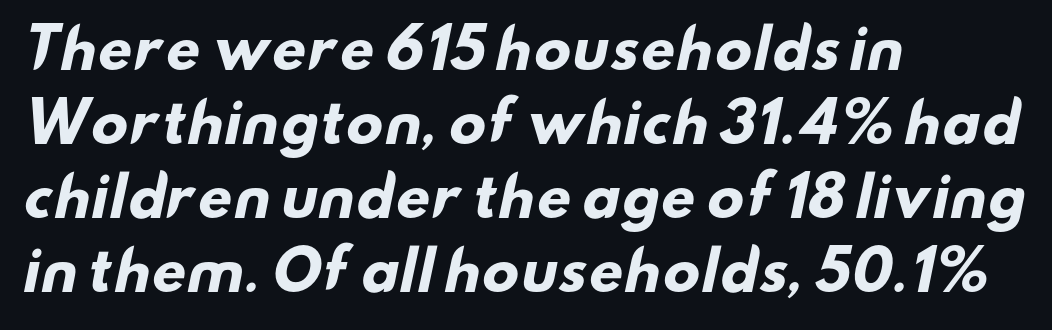
The image shows 54 px heavy, wide sans-serif type; set left-aligned, normal line spacing (1.37x), normal letter spacing, not underlined; low stroke contrast and a small x-height.
